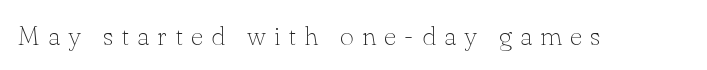
Compared with a typical body face, this is equally light or lighter still. Honestly, the letter spacing is so wide it's the main thing you notice. No italicization has been applied; the sample stays upright. Type without underlining.
